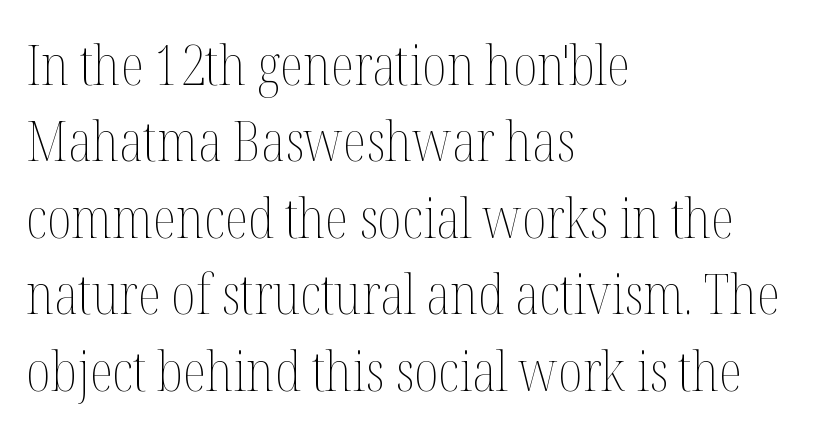
{"italic": "no", "bold": "no", "weight": "thin", "width": "condensed", "stroke_contrast": "medium", "x_height": "medium", "monospaced": "no", "underline": "no", "align": "left", "line_spacing": "normal", "line_spacing_ratio": 1.39, "letter_spacing": "normal", "letter_spacing_em": 0.0, "glyph_px": 55}
